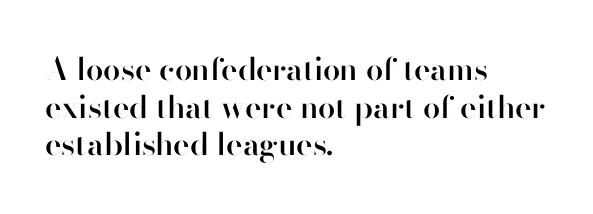
{"serif": "no", "italic": "no", "bold": "semi", "weight": "semibold", "width": "normal", "stroke_contrast": "high", "x_height": "small", "monospaced": "no", "underline": "no", "align": "left", "line_spacing_ratio": 1.21, "letter_spacing": "normal", "letter_spacing_em": 0.0, "glyph_px": 31}
